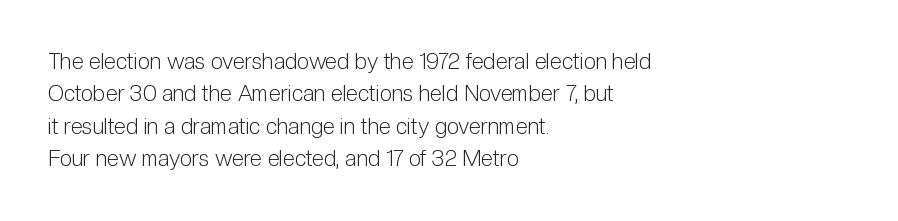
The image shows 22 px text type, upright; set left-aligned, normal line spacing (1.47x), normal letter spacing, not underlined.
